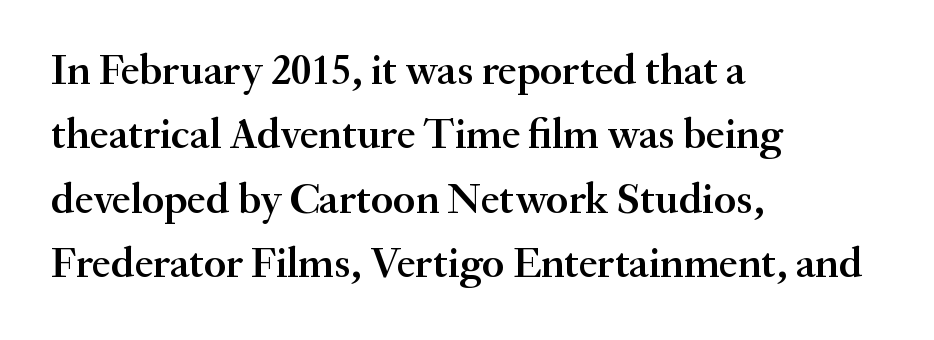
Q: Is the text bold? A: Semi-bold.
Q: Is the text italic (slanted)? A: No, it is upright.
Q: Is the typeface a serif or a sans-serif typeface? A: Serif.
Q: Is the text underlined? A: No.
Q: How is the paragraph aligned? A: Left-aligned.
Q: Is the spacing between letters normal or unusually wide? A: Normal.
Q: Is the spacing between lines tight, normal or loose? A: Normal.
Q: Width (condensed, normal, or wide)? A: Normal.
Q: Stroke contrast? A: Medium.
Q: x-height? A: Small.
Q: Monospaced? A: No.
